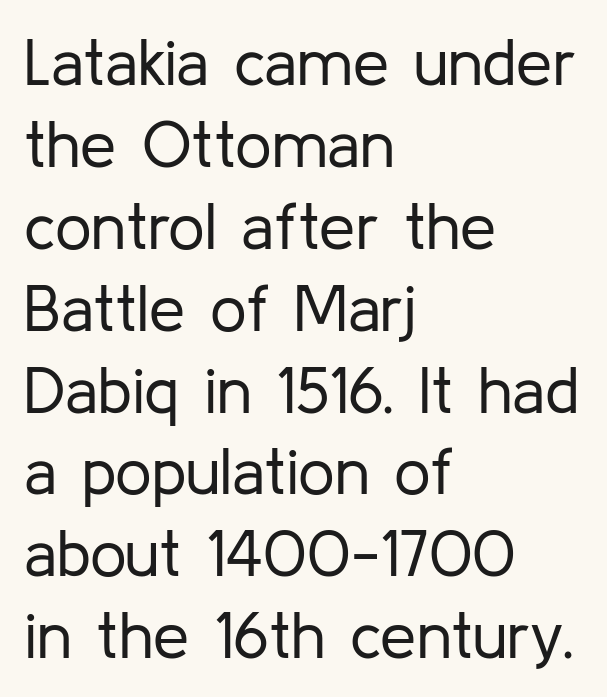
The image shows 65 px regular-weight sans-serif type, upright; set left-aligned, normal line spacing (1.26x), normal letter spacing, not underlined; low stroke contrast and a medium x-height.
